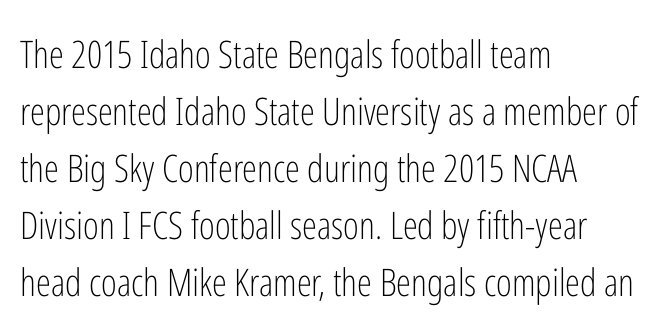
The image shows 38 px light, condensed sans-serif type, upright; set left-aligned, normal line spacing (1.5x), normal letter spacing, not underlined; low stroke contrast and a medium x-height.
